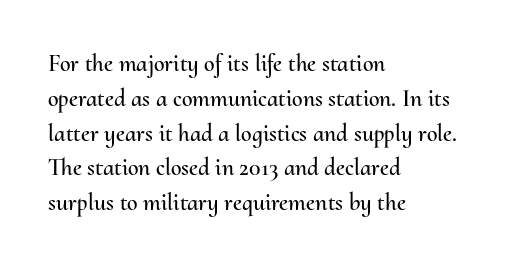
This sample keeps an unexceptional amount of space between lines. These lines keep a tight, regular rhythm from letter to letter. Every stem runs plumb, perpendicular to the baseline. Reading down the block, your eye returns to a fixed left position each line. The string is rendered with underlining switched off.
